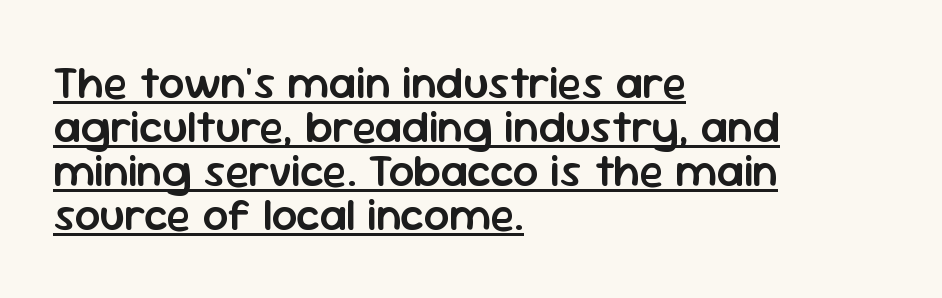
Layout note: lines flush left. The typesetter has applied underlining to the passage shown. The rendering shows plain stroke endings on the letterforms — a sans-serif design. How heavy is the stroke? Medium-heavy — a semibold, shy of bold.
